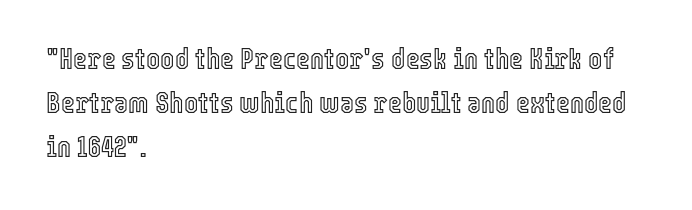
The image shows 30 px condensed type, upright; set left-aligned, normal line spacing (1.47x), normal letter spacing, not underlined; a medium x-height.
